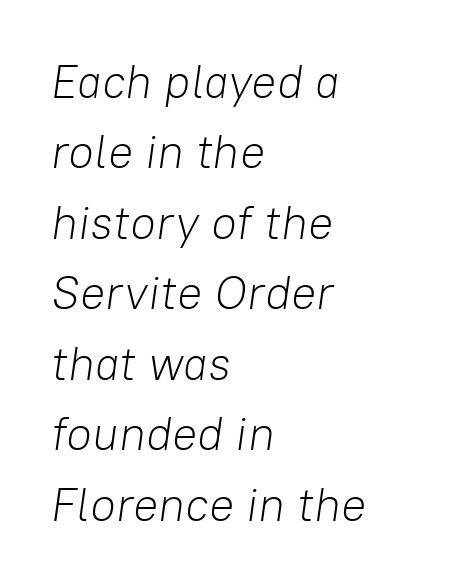
The passage shown is typed in a proportional face where columns would drift. The lines sit at an ordinary, default distance from one another. The characters are drawn with everyday or finer stroke widths. Rule under the text: the space is simply empty.
